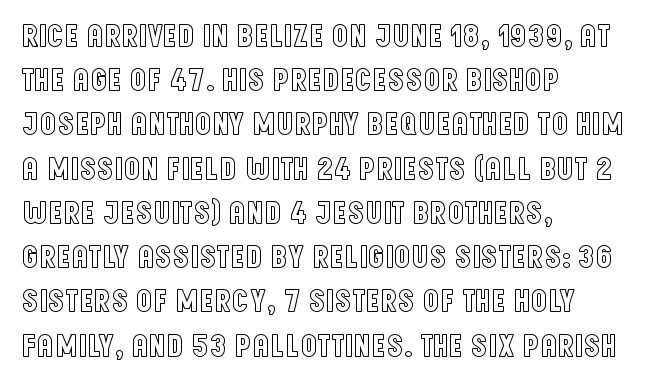
The image shows 33 px condensed type, upright; set left-aligned, normal line spacing (1.34x), normal letter spacing, not underlined; a large x-height.
